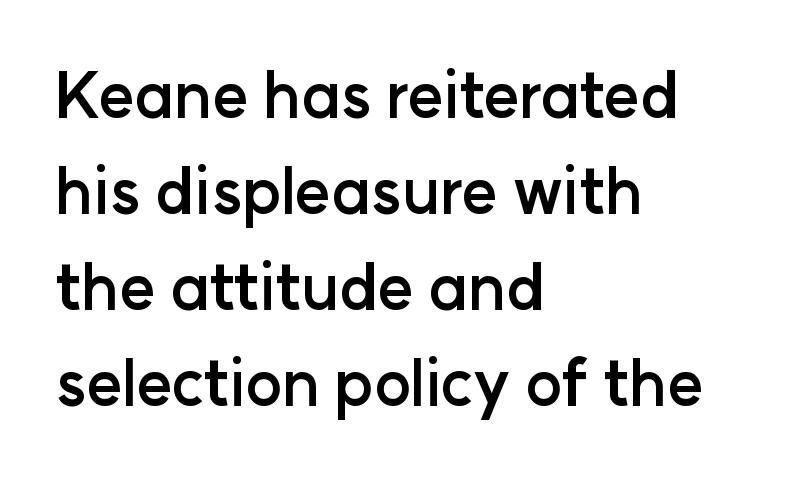
The image shows 62 px semibold sans-serif type, upright; set left-aligned, normal line spacing (1.55x), normal letter spacing, not underlined; low stroke contrast and a medium x-height.
